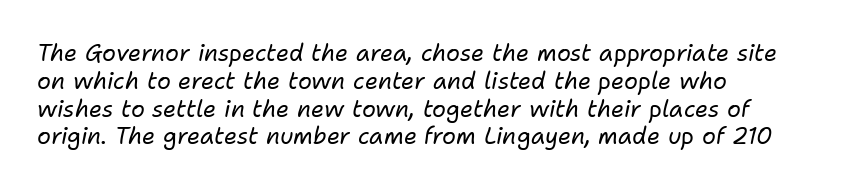
Q: Is the text bold? A: No.
Q: Is the text italic (slanted)? A: Yes, it leans right by about 11 degrees.
Q: Is the text underlined? A: No.
Q: How is the paragraph aligned? A: Left-aligned.
Q: Is the spacing between letters normal or unusually wide? A: Normal.
